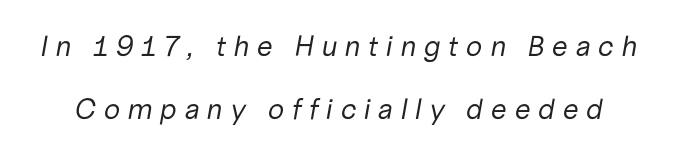
Q: Is the text bold? A: No.
Q: Is the text italic (slanted)? A: Yes, it leans right by about 10 degrees.
Q: Is the text underlined? A: No.
Q: Is the spacing between letters normal or unusually wide? A: Unusually wide.
Q: Is the spacing between lines tight, normal or loose? A: Loose.
Q: Width (condensed, normal, or wide)? A: Normal.
Q: Stroke contrast? A: Low.
Q: x-height? A: Medium.
Q: Monospaced? A: No.
